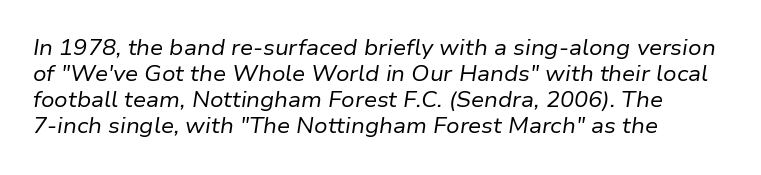
{"italic": "yes", "lean": "right", "slant_degrees": 9, "bold": "no", "underline": "no", "align": "left", "line_spacing_ratio": 1.24, "letter_spacing": "normal", "letter_spacing_em": 0.0, "glyph_px": 21}
